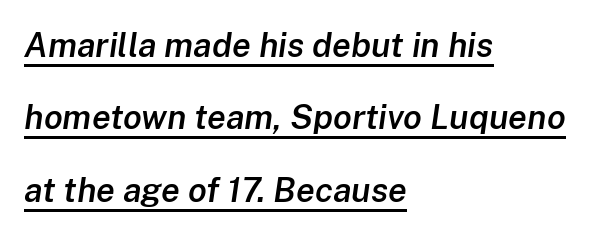
{"italic": "yes", "lean": "right", "slant_degrees": 8, "bold": "semi", "weight": "semibold", "width": "normal", "stroke_contrast": "low", "x_height": "medium", "monospaced": "no", "underline": "yes", "align": "left", "line_spacing": "loose", "line_spacing_ratio": 2.13, "letter_spacing": "normal", "letter_spacing_em": 0.0, "glyph_px": 34}
